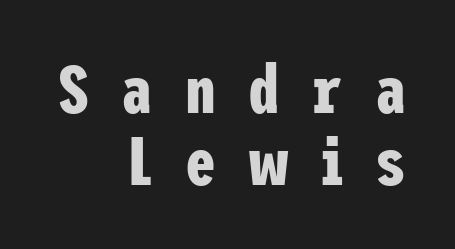
Each letter's strokes conclude bluntly, with no projecting serifs. In terms of leading, this rendering errs on the cramped side. These lines were composed using upright roman letters. What stands out about the letter spacing? Its width — letters are far apart. The space beneath each line is pristine and unruled.
